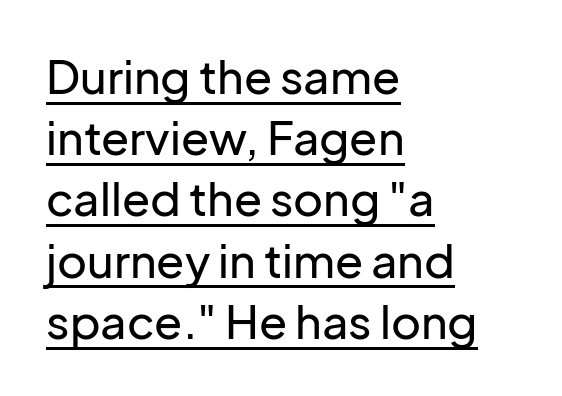
This sample keeps an unexceptional amount of space between lines. This rendering uses left alignment, leaving the right contour irregular. Nothing unusual about the tracking: characters are spaced as the font intends. The specimen reads as upright at a glance. Type style note: lacks serifs.
